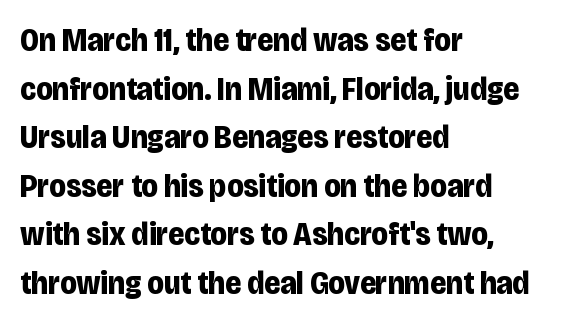
{"serif": "no", "italic": "no", "bold": "yes", "weight": "bold", "width": "condensed", "stroke_contrast": "low", "x_height": "large", "monospaced": "no", "underline": "no", "align": "left", "line_spacing": "normal", "line_spacing_ratio": 1.47, "letter_spacing": "normal", "letter_spacing_em": 0.0, "glyph_px": 33}
